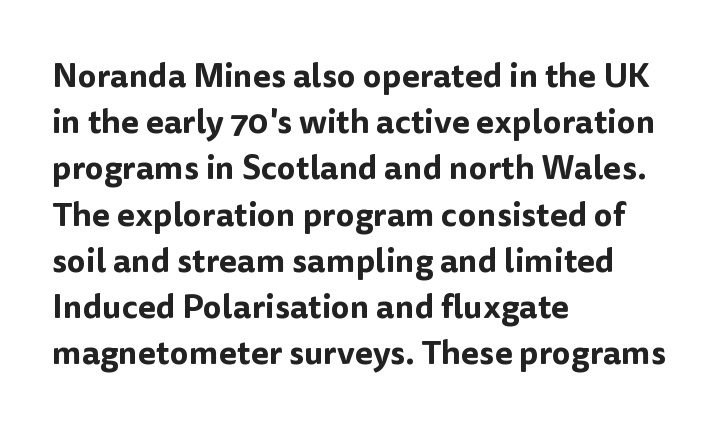
The image shows 33 px sans-serif type, upright; set left-aligned, normal line spacing (1.4x), normal letter spacing, not underlined; low stroke contrast and a medium x-height.
